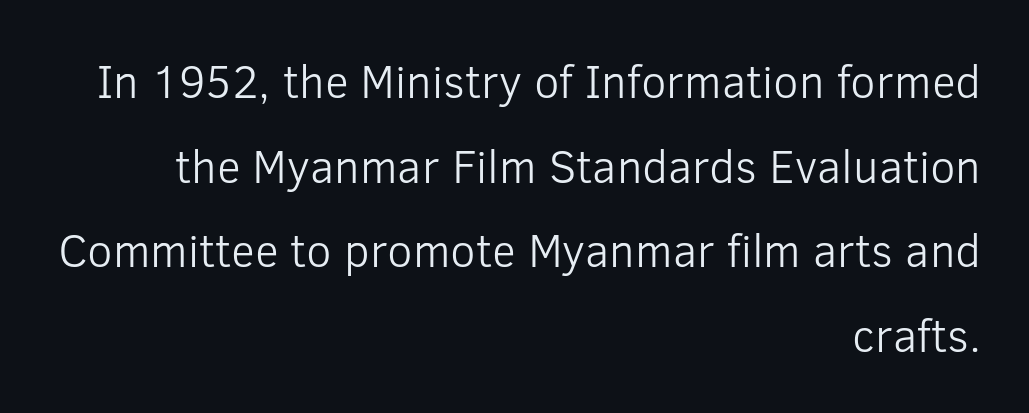
{"serif": "no", "italic": "no", "bold": "no", "weight": "light", "width": "normal", "stroke_contrast": "low", "x_height": "medium", "monospaced": "no", "underline": "no", "align": "right", "line_spacing_ratio": 1.84, "letter_spacing": "normal", "letter_spacing_em": 0.0, "glyph_px": 46}
